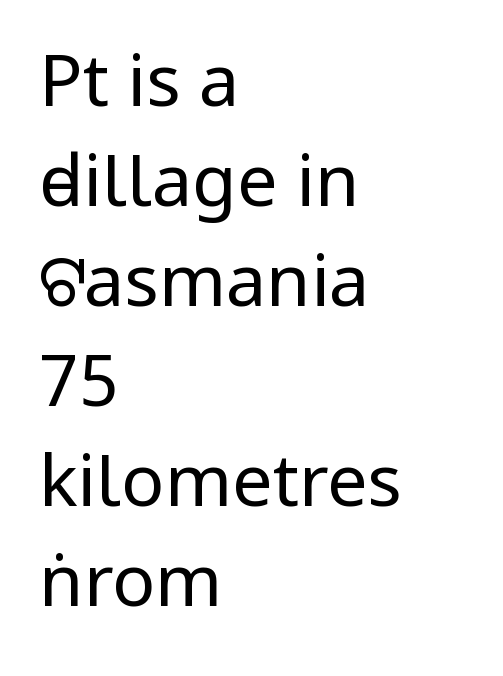
Q: Is the text bold? A: No.
Q: Is the text italic (slanted)? A: No, it is upright.
Q: Is the typeface a serif or a sans-serif typeface? A: Sans-serif.
Q: Is the text underlined? A: No.
Q: How is the paragraph aligned? A: Left-aligned.
Q: Is the spacing between letters normal or unusually wide? A: Normal.
Q: Is the spacing between lines tight, normal or loose? A: Normal.
Q: Width (condensed, normal, or wide)? A: Condensed.
Q: Stroke contrast? A: Low.
Q: x-height? A: Large.
Q: Monospaced? A: No.
